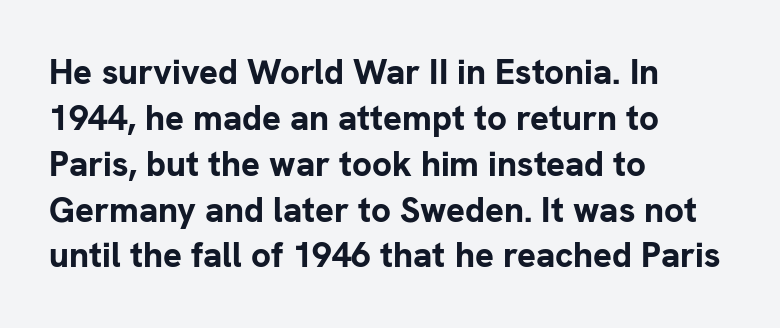
Q: Is the text bold? A: Yes.
Q: Is the text italic (slanted)? A: No, it is upright.
Q: Is the typeface a serif or a sans-serif typeface? A: Sans-serif.
Q: Is the text underlined? A: No.
Q: How is the paragraph aligned? A: Left-aligned.
Q: Is the spacing between letters normal or unusually wide? A: Normal.
Q: Is the spacing between lines tight, normal or loose? A: Normal.
Q: Width (condensed, normal, or wide)? A: Normal.
Q: Stroke contrast? A: Low.
Q: x-height? A: Medium.
Q: Monospaced? A: No.
